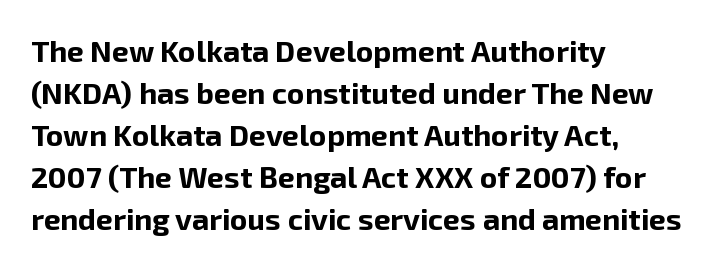
The lines sit at an ordinary, default distance from one another. Each glyph is drawn with heavy, bold strokes. Is there any slant? The stems are plumb. Descender tails drop into unmarked territory.
